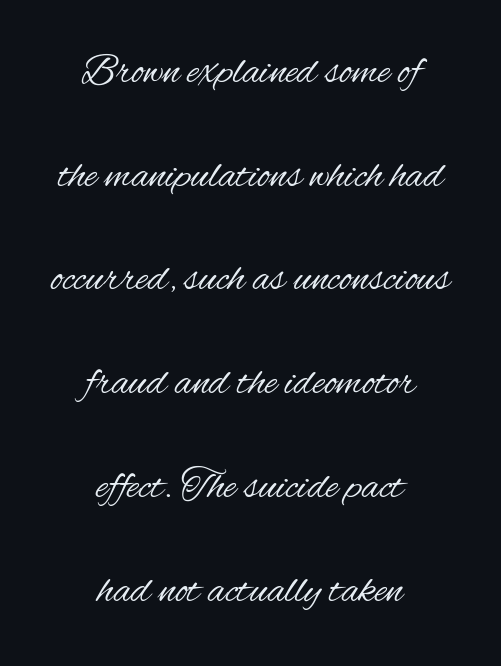
The image shows 42 px regular-weight, condensed sans-serif type; set centered, loose line spacing (2.47x), normal letter spacing, not underlined; medium stroke contrast and a small x-height.
